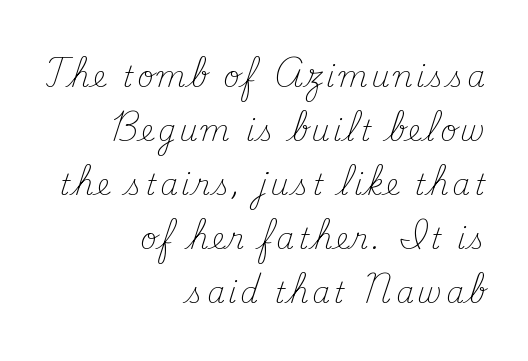
The image shows 29 px light serif type; set right-aligned, line spacing 1.86x, not underlined; medium stroke contrast and a small x-height.
